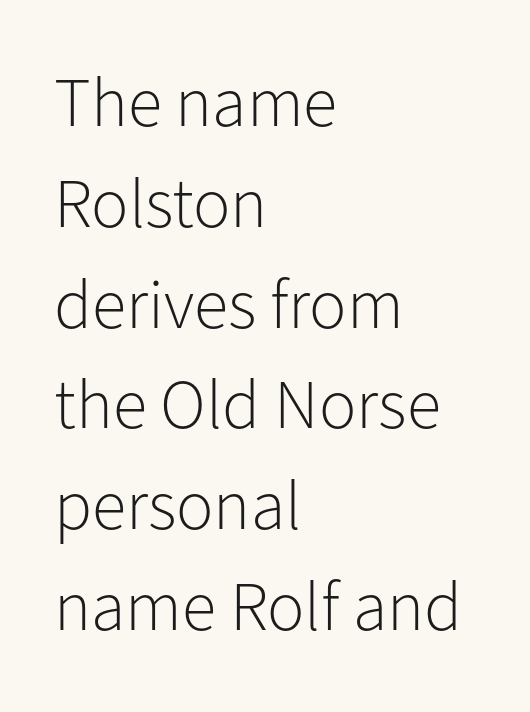
Here the designer chose a conventional face with non-uniform glyph widths. What stands out about the letter spacing? Nothing — it is the standard amount. Weight class: somewhere from thin through regular. Horizontal bands of white between lines are of average thickness. Nothing sits at the stroke ends, so this counts as sans-serif. The passage shown is not underscored anywhere.
